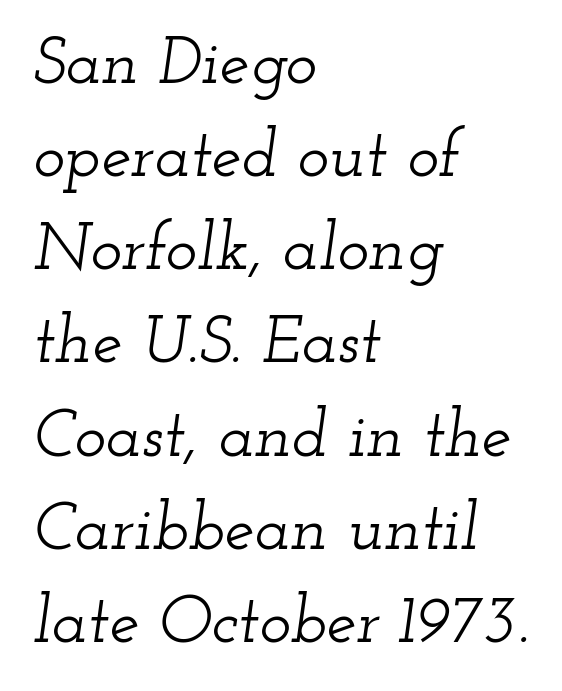
The image shows 67 px wide serif type, italic (leaning right); set left-aligned, normal line spacing (1.39x), normal letter spacing, not underlined; low stroke contrast and a small x-height.
